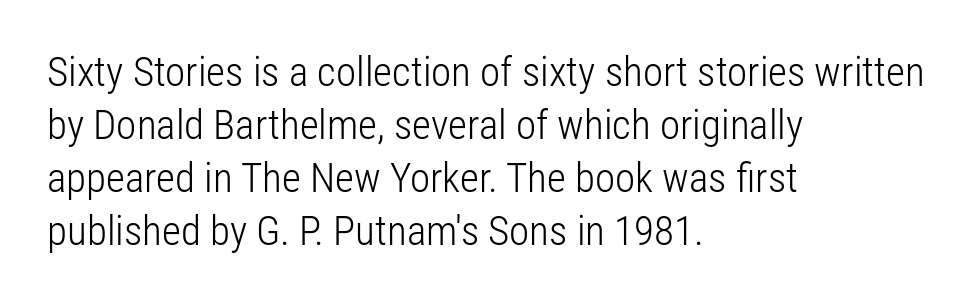
No word sits above an underline. Whoever set this chose a conventional vertical rhythm. The weight tops out at a normal text grade. Note the varied advance widths — an 'i' is clearly narrower than an 'm'. Which margin do the lines hug? The left one — the right edge is uneven.
